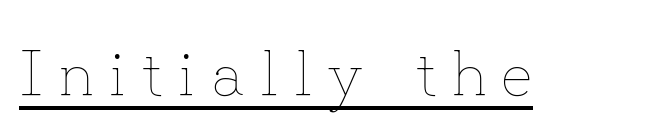
Q: Is the text bold? A: No.
Q: Is the text italic (slanted)? A: No, it is upright.
Q: Is the text underlined? A: Yes.
Q: Is the spacing between letters normal or unusually wide? A: Unusually wide.
Q: Width (condensed, normal, or wide)? A: Normal.
Q: Stroke contrast? A: Low.
Q: x-height? A: Small.
Q: Monospaced? A: No.
